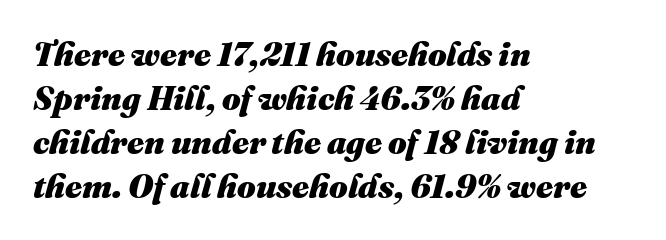
{"italic": "yes", "lean": "right", "slant_degrees": 16, "bold": "yes", "weight": "heavy", "width": "normal", "stroke_contrast": "medium", "x_height": "medium", "monospaced": "no", "underline": "no", "align": "left", "line_spacing": "normal", "line_spacing_ratio": 1.33, "letter_spacing": "normal", "letter_spacing_em": 0.0, "glyph_px": 33}
